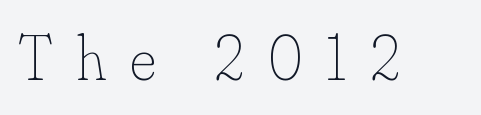
Q: Is the text bold? A: No.
Q: Is the text italic (slanted)? A: No, it is upright.
Q: Is the text underlined? A: No.
Q: Is the spacing between letters normal or unusually wide? A: Unusually wide.
Q: Width (condensed, normal, or wide)? A: Normal.
Q: Stroke contrast? A: Low.
Q: x-height? A: Small.
Q: Monospaced? A: No.
